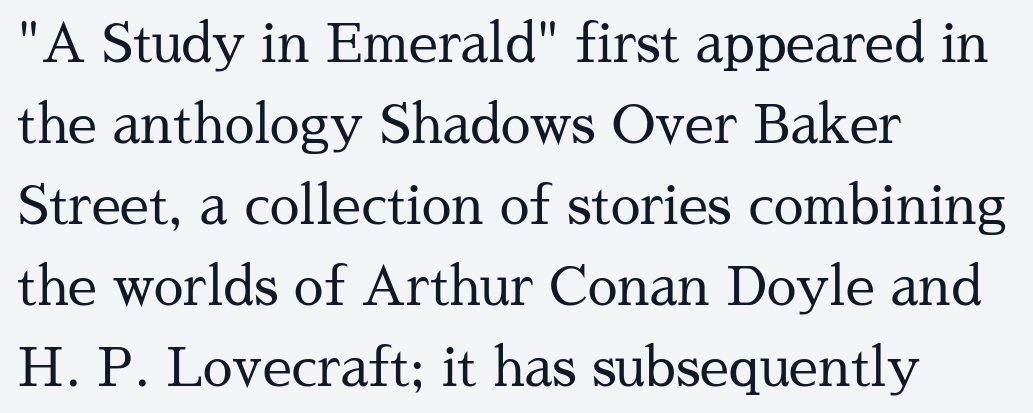
The image shows 53 px regular-weight serif type, upright; set left-aligned, normal line spacing (1.53x), normal letter spacing, not underlined; medium stroke contrast and a medium x-height.
